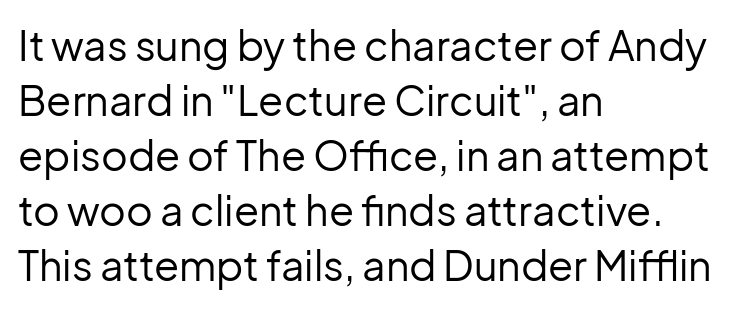
Typographically, this falls in the sans-serif category. This sample uses plain, unmodified letter spacing. Regular leading. Casual observation: everything's shoved over to the left. These lines were composed using upright roman letters.
